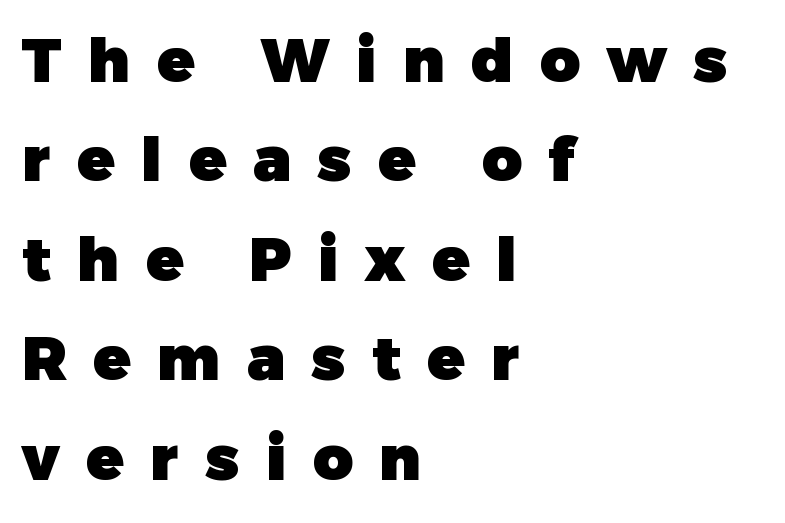
Q: Is the text bold? A: Yes.
Q: Is the text italic (slanted)? A: No, it is upright.
Q: Is the typeface a serif or a sans-serif typeface? A: Sans-serif.
Q: Is the text underlined? A: No.
Q: How is the paragraph aligned? A: Left-aligned.
Q: Is the spacing between letters normal or unusually wide? A: Unusually wide.
Q: Is the spacing between lines tight, normal or loose? A: Normal.
Q: Width (condensed, normal, or wide)? A: Normal.
Q: Stroke contrast? A: Low.
Q: x-height? A: Medium.
Q: Monospaced? A: No.
